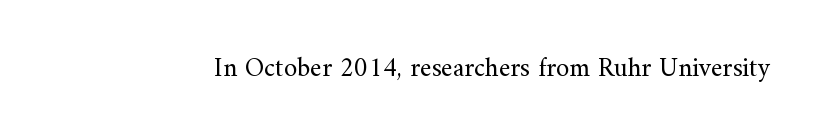
Has an underline been added? It has not. The type is set solid horizontally, with unmodified tracking. The characters are drawn with everyday or finer stroke widths. Every character sits straight up, as roman type does.
